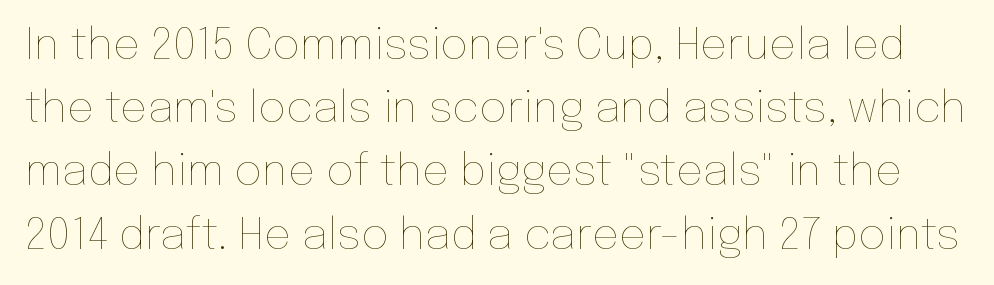
Q: Is the text bold? A: No.
Q: Is the text italic (slanted)? A: No, it is upright.
Q: Is the text underlined? A: No.
Q: Is the spacing between letters normal or unusually wide? A: Normal.
Q: Is the spacing between lines tight, normal or loose? A: Normal.
Q: Width (condensed, normal, or wide)? A: Normal.
Q: Stroke contrast? A: Low.
Q: x-height? A: Medium.
Q: Monospaced? A: No.
